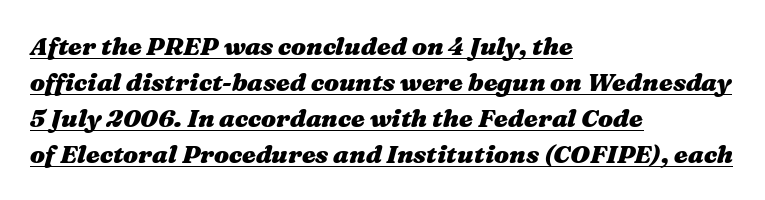
Q: Is the text bold? A: Yes.
Q: Is the text italic (slanted)? A: Yes, it leans right by about 16 degrees.
Q: Is the text underlined? A: Yes.
Q: How is the paragraph aligned? A: Left-aligned.
Q: Is the spacing between letters normal or unusually wide? A: Normal.
Q: Is the spacing between lines tight, normal or loose? A: Normal.
